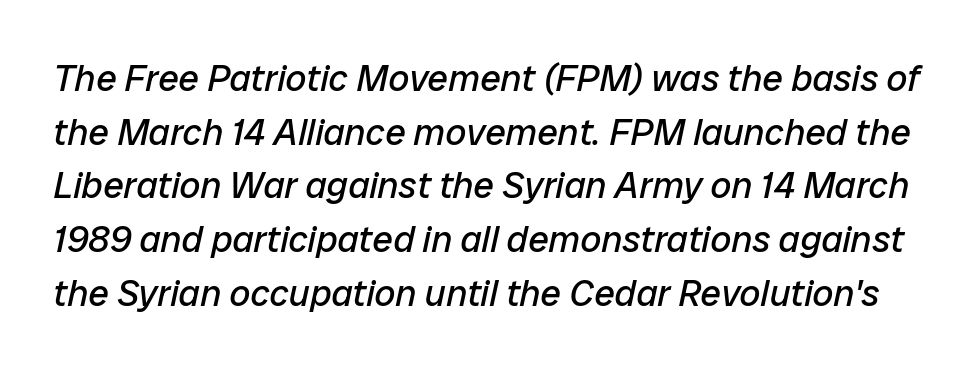
{"italic": "yes", "lean": "right", "slant_degrees": 12, "bold": "no", "weight": "regular", "width": "normal", "stroke_contrast": "low", "x_height": "medium", "monospaced": "no", "underline": "no", "line_spacing": "normal", "line_spacing_ratio": 1.45, "letter_spacing": "normal", "letter_spacing_em": 0.0, "glyph_px": 37}
